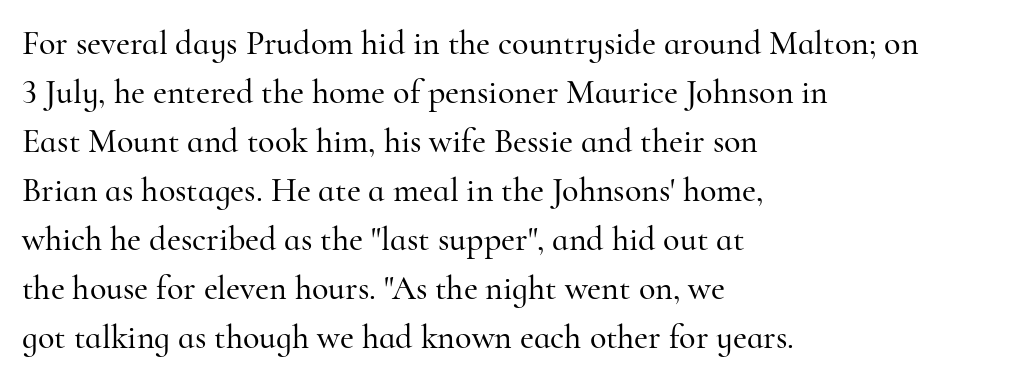
The image shows 34 px serif type, upright; set left-aligned, normal line spacing (1.44x), normal letter spacing, not underlined; high stroke contrast and a small x-height.
